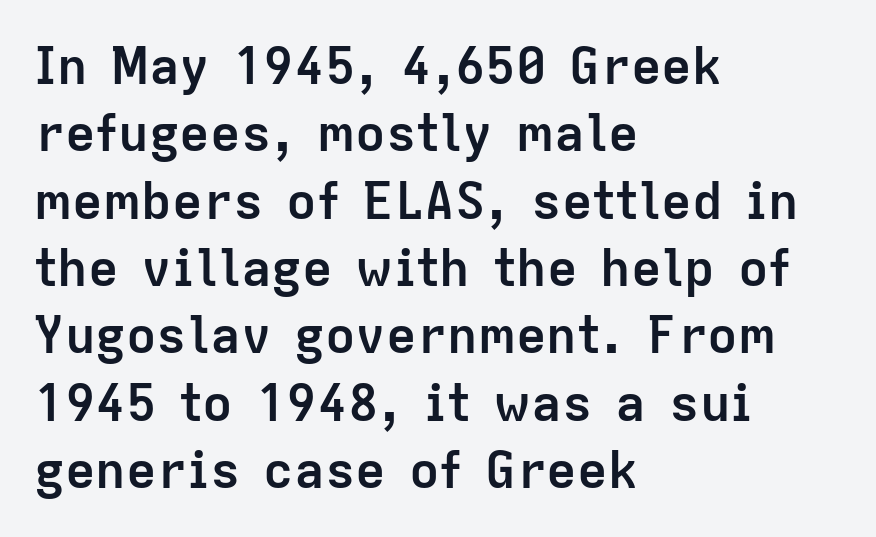
Q: Is the text bold? A: Yes.
Q: Is the text italic (slanted)? A: No, it is upright.
Q: Is the typeface a serif or a sans-serif typeface? A: Sans-serif.
Q: Is the text underlined? A: No.
Q: How is the paragraph aligned? A: Left-aligned.
Q: Is the spacing between letters normal or unusually wide? A: Normal.
Q: Is the spacing between lines tight, normal or loose? A: Normal.
Q: Width (condensed, normal, or wide)? A: Normal.
Q: Stroke contrast? A: Low.
Q: x-height? A: Medium.
Q: Monospaced? A: No.
